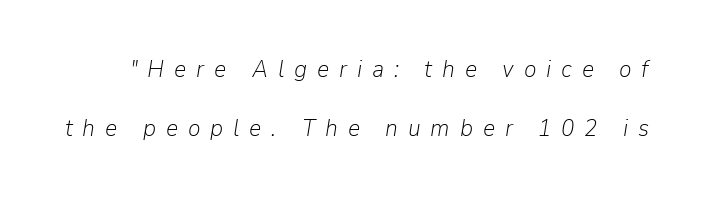
Q: Is the text bold? A: No.
Q: Is the text italic (slanted)? A: Yes, it leans right by about 9 degrees.
Q: Is the text underlined? A: No.
Q: Is the spacing between letters normal or unusually wide? A: Unusually wide.
Q: Is the spacing between lines tight, normal or loose? A: Loose.
